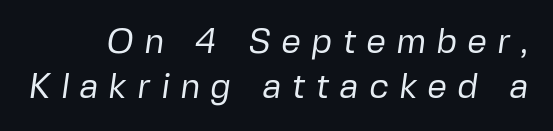
The image shows 35 px regular-weight sans-serif type; set normal line spacing (1.28x), unusually wide letter spacing (+0.29 em), not underlined; low stroke contrast and a medium x-height.
